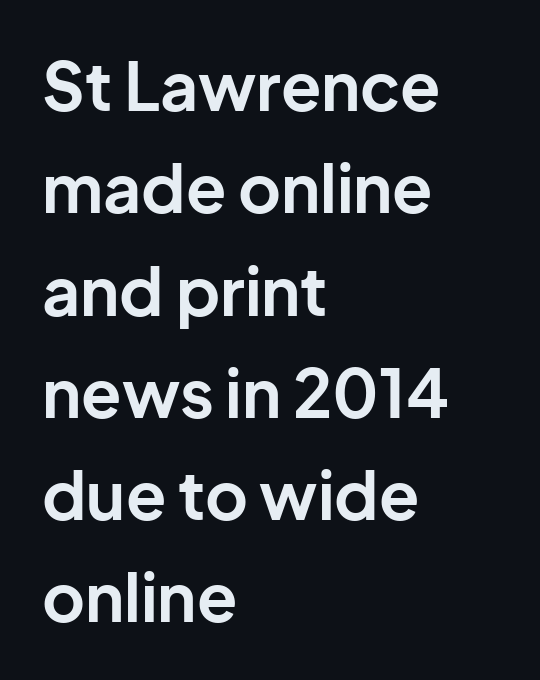
{"serif": "no", "italic": "no", "bold": "yes", "weight": "bold", "width": "normal", "stroke_contrast": "low", "x_height": "medium", "monospaced": "no", "underline": "no", "align": "left", "line_spacing": "normal", "line_spacing_ratio": 1.55, "letter_spacing": "normal", "letter_spacing_em": 0.0, "glyph_px": 66}
